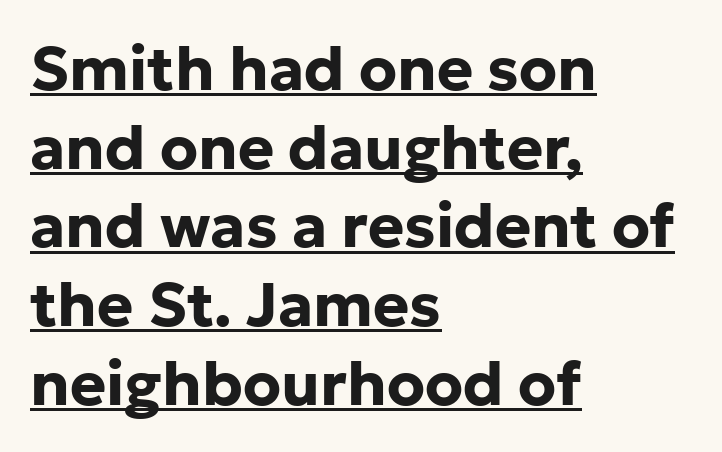
Interline gaps are of average width in this sample. This sample uses an upright cut, with every glyph sitting square on the baseline. Look at the bottom of the vertical strokes: they stop flat, with no serifs. This is heavy type, rendered in bold.
